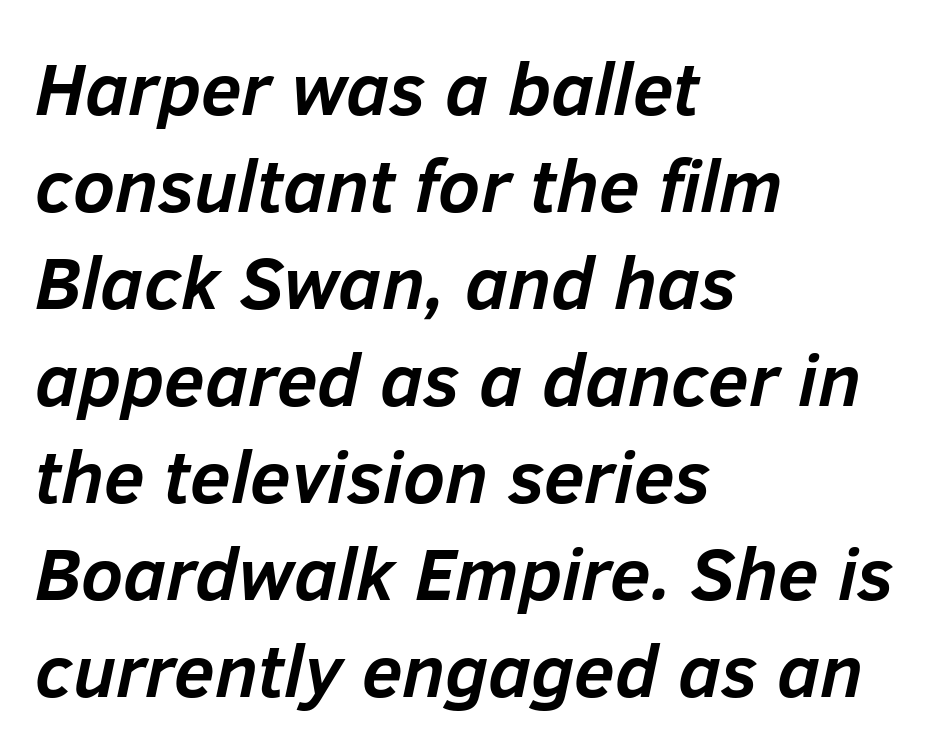
The image shows 74 px semibold type, italic (leaning right); set left-aligned, normal line spacing (1.31x), normal letter spacing, not underlined; low stroke contrast and a medium x-height.
